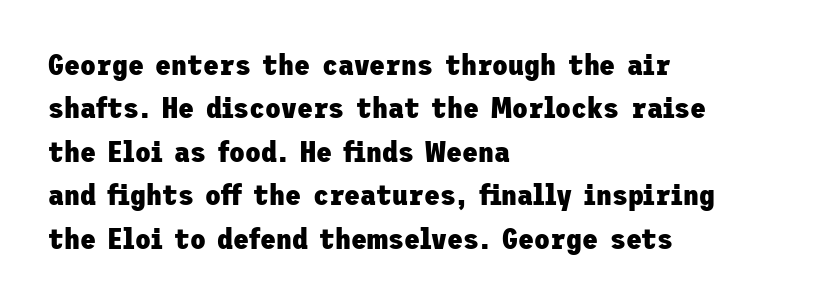
The image shows 29 px heavy sans-serif type, upright; set left-aligned, normal line spacing (1.5x), normal letter spacing, not underlined; low stroke contrast and a medium x-height.
